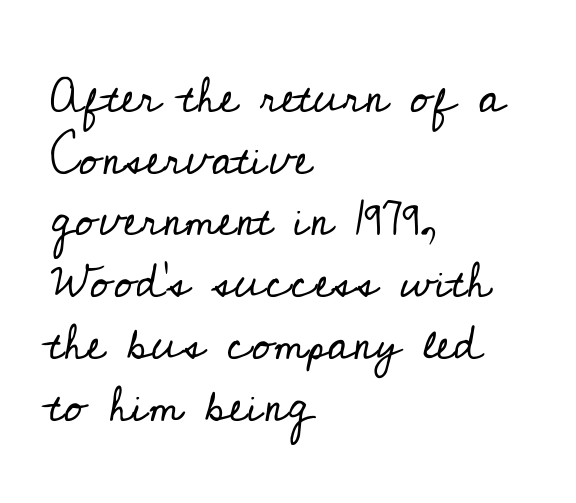
The strokes are not fattened; the text isn't bold. Words float on clear page, feet unadorned. Visually the block forms a straight wall on the left and a jagged coastline on the right.
